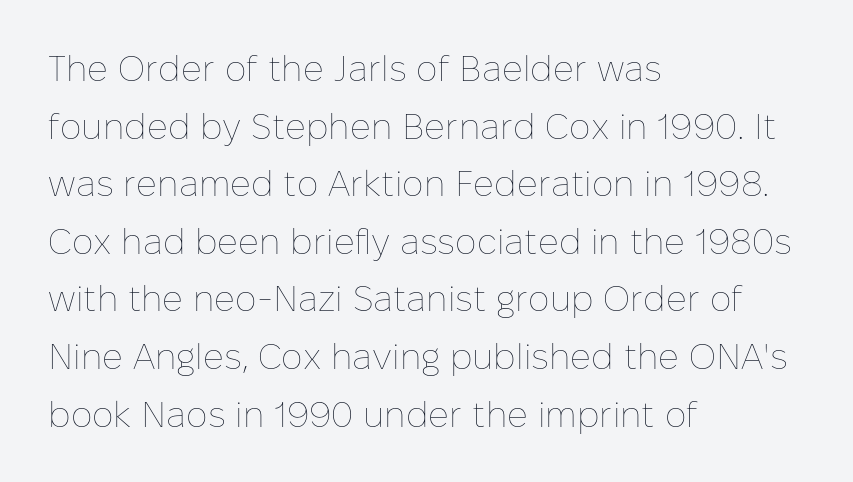
Interline gaps are of average width in this sample. Students, note that the glyphs here touch the page at normal intervals. Each line starts at the same left margin while the right side varies. Upright lettering throughout. Weight: in the light-to-regular range. The specimen omits any rule beneath the text block's lines.
